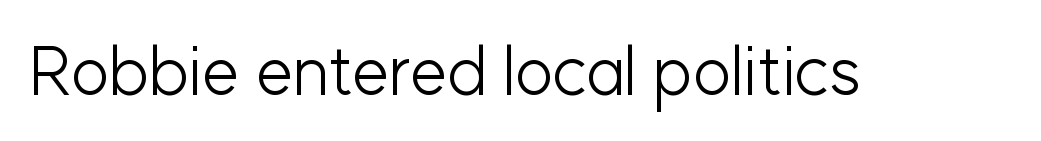
Q: Is the text bold? A: No.
Q: Is the text italic (slanted)? A: No, it is upright.
Q: Is the typeface a serif or a sans-serif typeface? A: Sans-serif.
Q: Is the text underlined? A: No.
Q: Is the spacing between letters normal or unusually wide? A: Normal.
Q: Width (condensed, normal, or wide)? A: Normal.
Q: Stroke contrast? A: Low.
Q: x-height? A: Medium.
Q: Monospaced? A: No.
